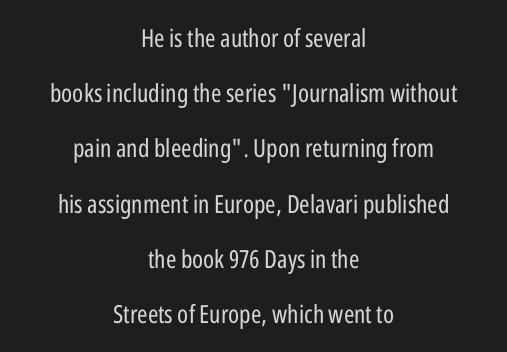
The image shows 25 px text type, upright; set centered, loose line spacing (2.21x), normal letter spacing, not underlined.
